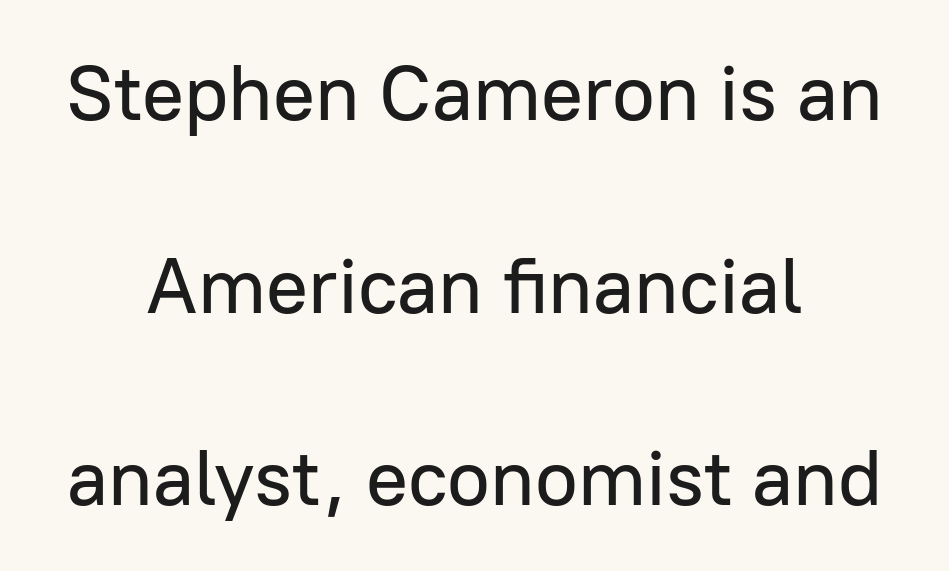
{"serif": "no", "italic": "no", "width": "normal", "stroke_contrast": "low", "x_height": "medium", "monospaced": "no", "underline": "no", "align": "center", "line_spacing": "loose", "line_spacing_ratio": 2.47, "letter_spacing": "normal", "letter_spacing_em": 0.0, "glyph_px": 78}
